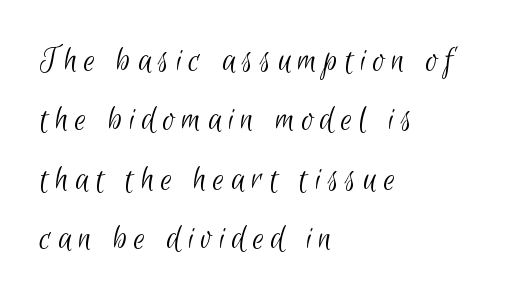
The typesetting does not lean heavy: it is not bold. No word sits above an underline. The lines are quadded left. The designer went with a sans here, leaving each stem footless.
